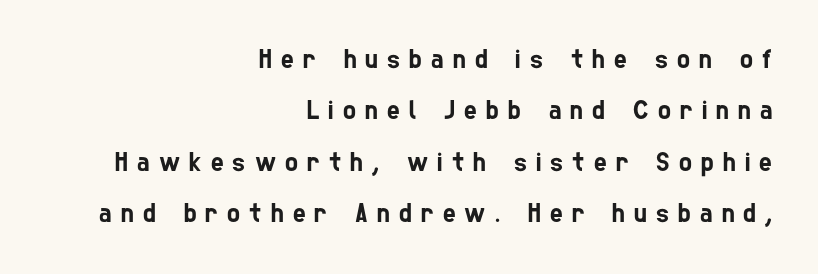
{"underline": "no", "align": "right", "line_spacing": "loose", "line_spacing_ratio": 1.9, "letter_spacing": "wide", "letter_spacing_em": 0.34, "glyph_px": 27}
